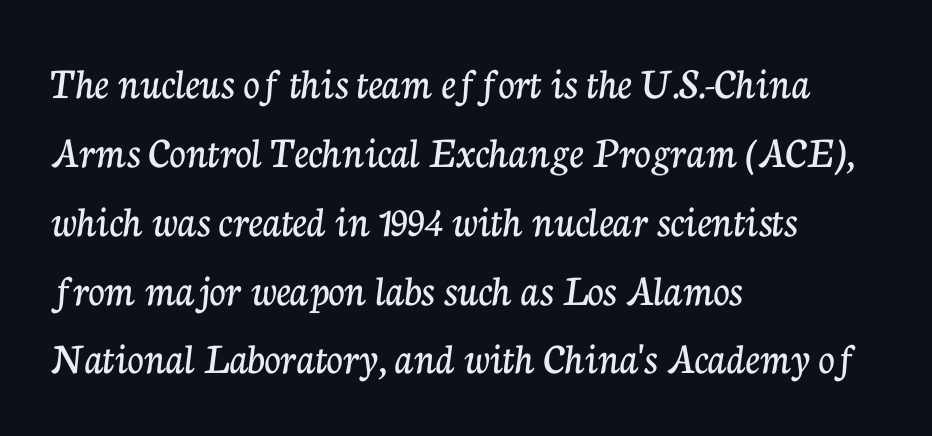
The image shows 45 px serif type; set left-aligned, normal line spacing (1.53x), normal letter spacing, not underlined; low stroke contrast and a medium x-height.
